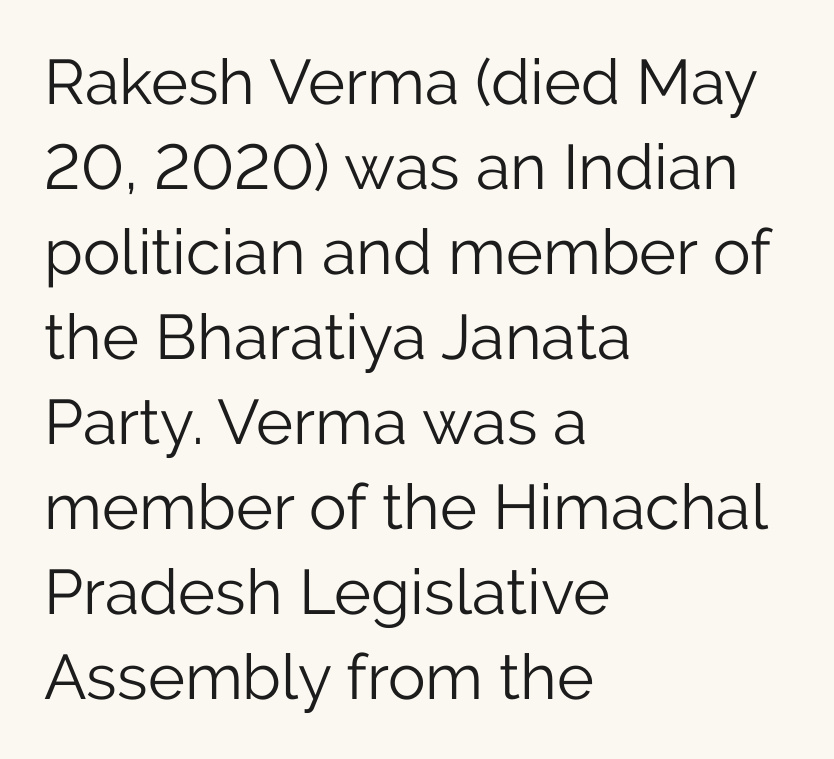
Descenders are the only things crossing below the line. Interline gaps are of average width in this sample. If you drew a ruler down the left edge, every line would touch it. The font family rendered here belongs to the sans-serif group.
